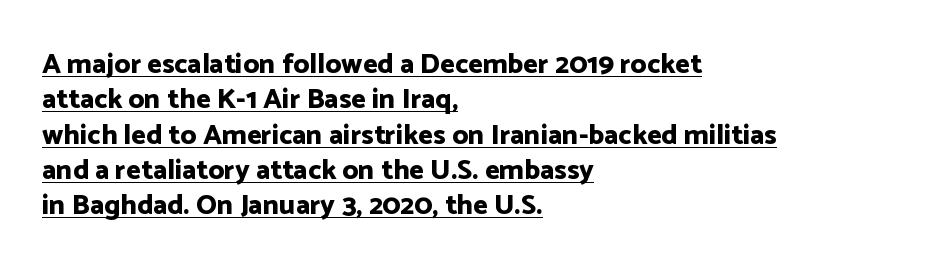
Q: Is the text bold? A: Yes.
Q: Is the text italic (slanted)? A: No, it is upright.
Q: Is the typeface a serif or a sans-serif typeface? A: Sans-serif.
Q: Is the text underlined? A: Yes.
Q: How is the paragraph aligned? A: Left-aligned.
Q: Is the spacing between letters normal or unusually wide? A: Normal.
Q: Is the spacing between lines tight, normal or loose? A: Normal.
Q: Width (condensed, normal, or wide)? A: Normal.
Q: Stroke contrast? A: Low.
Q: x-height? A: Medium.
Q: Monospaced? A: No.
